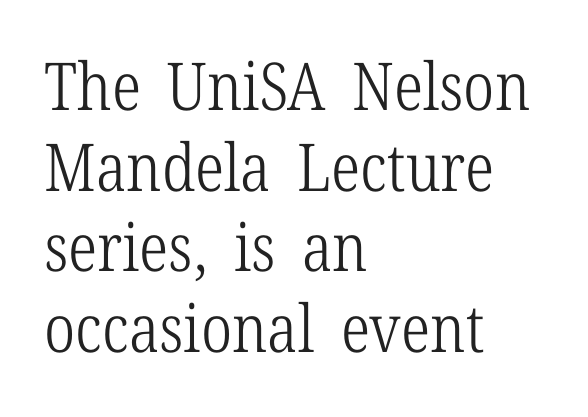
Designer's note — italics off, roman on. Compared with typical body copy, the letter spacing here is the same. The strokes carry an ordinary text weight at most. Look at the bottom of the vertical strokes: they flare into serifs here.
